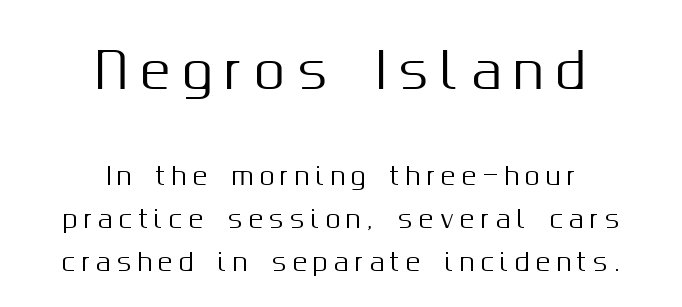
A typesetter would label this face a sans. Plain, unruled lines of type. This sample has the flowing, uneven cadence of proportional lettering. This sample is center-justified, so both line endings float freely. The letters in the upper block stand taller than those in the block below.
